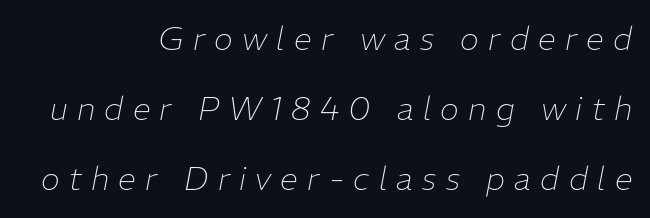
Q: Is the text bold? A: No.
Q: Is the text italic (slanted)? A: Yes, it leans right by about 11 degrees.
Q: Is the text underlined? A: No.
Q: How is the paragraph aligned? A: Right-aligned.
Q: Is the spacing between letters normal or unusually wide? A: Unusually wide.
Q: Is the spacing between lines tight, normal or loose? A: Loose.
Q: Width (condensed, normal, or wide)? A: Normal.
Q: Stroke contrast? A: Low.
Q: x-height? A: Medium.
Q: Monospaced? A: No.
